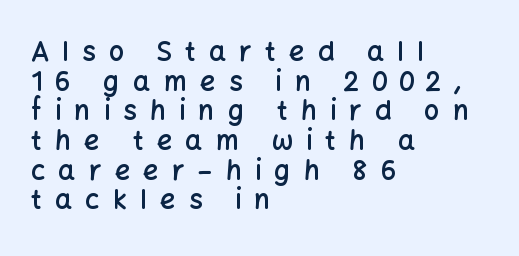
Posture: straight, roman, zero tilt. Glance below the letters and you will spot only blank space. The face used here is a semibold: visibly heavier than regular, lighter than bold. The compositor pushed each line to the left boundary. Baseline-to-baseline distance is barely more than the letter height.
